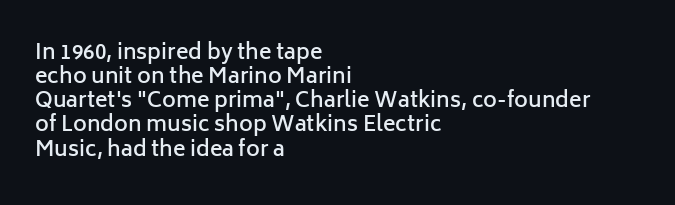
Q: Is the text bold? A: Semi-bold.
Q: Is the text italic (slanted)? A: No, it is upright.
Q: Is the text underlined? A: No.
Q: How is the paragraph aligned? A: Left-aligned.
Q: Is the spacing between letters normal or unusually wide? A: Normal.
Q: Is the spacing between lines tight, normal or loose? A: Tight.
